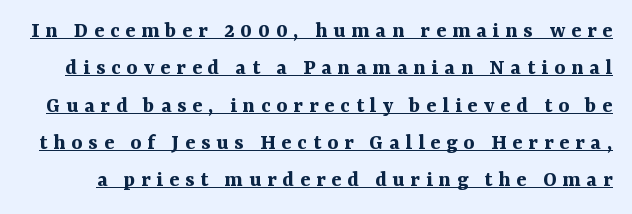
The image shows 23 px bold type, upright; set normal line spacing (1.62x), unusually wide letter spacing (+0.26 em), underlined.
